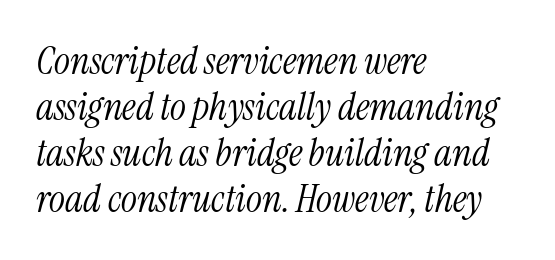
The image shows 38 px light, condensed serif type, italic (leaning right); set left-aligned, line spacing 1.21x, normal letter spacing, not underlined; medium stroke contrast and a medium x-height.
